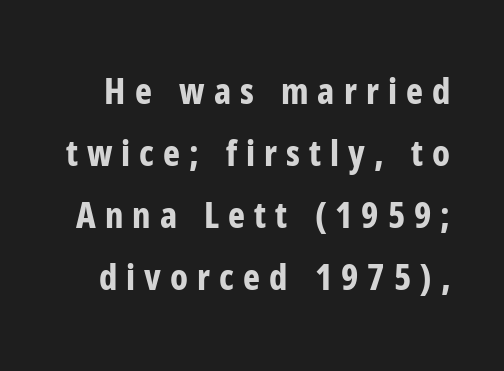
The image shows 36 px bold, condensed sans-serif type, upright; set line spacing 1.72x, unusually wide letter spacing (+0.25 em), not underlined; low stroke contrast and a medium x-height.
